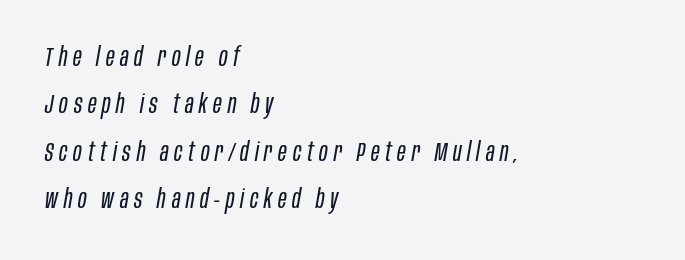
{"italic": "yes", "lean": "right", "slant_degrees": 10, "bold": "no", "underline": "no", "align": "left", "line_spacing_ratio": 1.82, "letter_spacing": "wide", "letter_spacing_em": 0.22, "glyph_px": 26}
